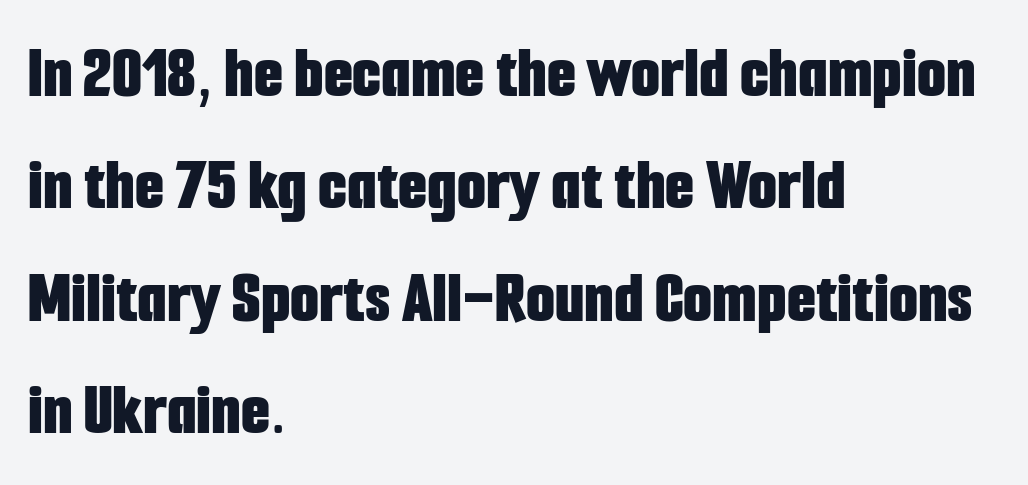
No word sits above an underline. Notice how descenders clear the ascenders below comfortably — that's standard leading. Visually the block forms a straight wall on the left and a jagged coastline on the right. Type style note: lacks serifs. The font is running at its bold setting.
